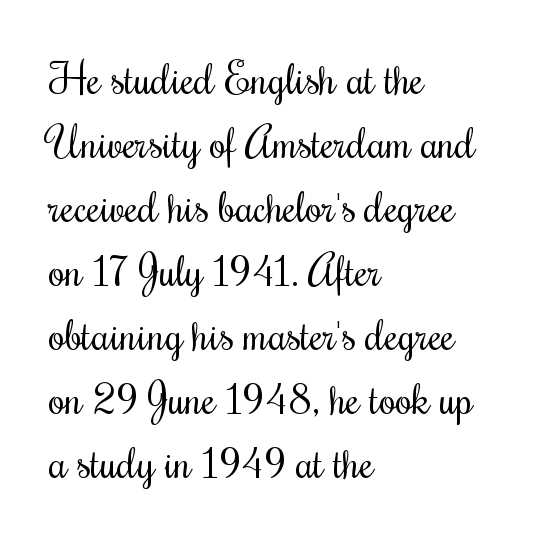
Weight: not bold — regular or lighter. Underline: absent. Students, observe: this is what conventionally led text looks like. How are the letters spaced? Ordinarily, with no added tracking.
